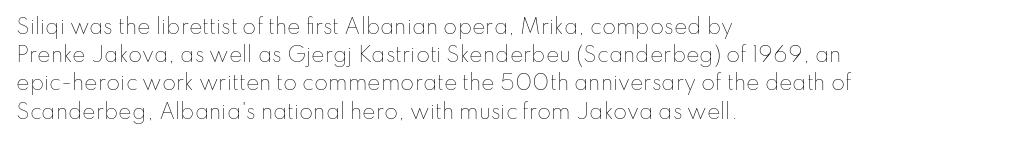
Q: Is the text bold? A: No.
Q: Is the text italic (slanted)? A: No, it is upright.
Q: Is the text underlined? A: No.
Q: How is the paragraph aligned? A: Left-aligned.
Q: Is the spacing between letters normal or unusually wide? A: Normal.
Q: Is the spacing between lines tight, normal or loose? A: Normal.
